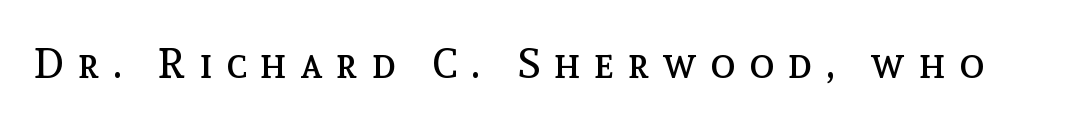
Does extra space separate the letters? Yes, quite a lot of it. The passage shown is not underscored anywhere. Stroke mass is kept to a normal reading level or below. Character widths vary here, with narrow letters taking less room than wide ones.
